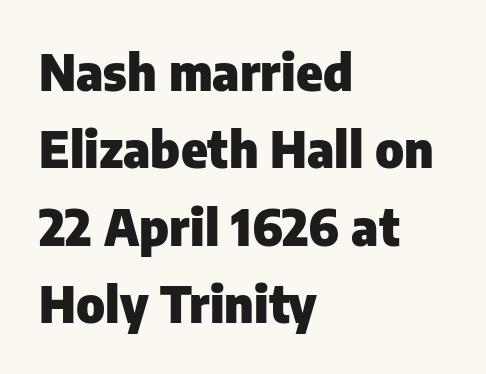
A typesetter would call this zero additional tracking. A typesetter would call this proportional, since set widths differ per character. How heavy is the stroke? Heavy — this is a bold. The strip under each line holds only bare page. Designer's note — italics off, roman on. The passage shown stacks its lines at a standard gap.
